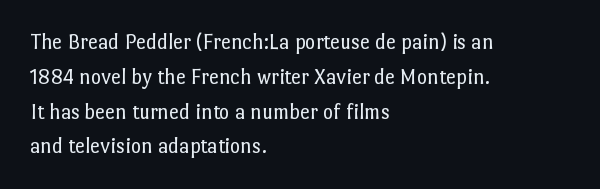
Q: Is the text bold? A: No.
Q: Is the text italic (slanted)? A: No, it is upright.
Q: Is the text underlined? A: No.
Q: How is the paragraph aligned? A: Left-aligned.
Q: Is the spacing between letters normal or unusually wide? A: Normal.
Q: Is the spacing between lines tight, normal or loose? A: Normal.
